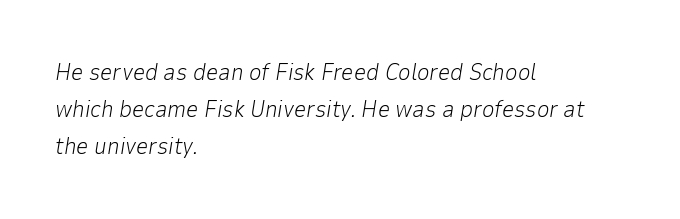
Q: Is the text bold? A: No.
Q: Is the text italic (slanted)? A: Yes, it leans right by about 9 degrees.
Q: Is the text underlined? A: No.
Q: How is the paragraph aligned? A: Left-aligned.
Q: Is the spacing between letters normal or unusually wide? A: Normal.
Q: Is the spacing between lines tight, normal or loose? A: Normal.
